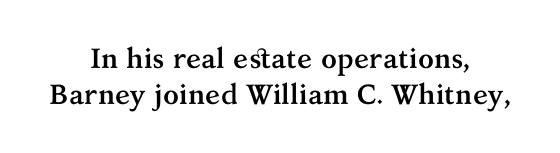
Q: Is the text bold? A: Yes.
Q: Is the text italic (slanted)? A: No, it is upright.
Q: Is the typeface a serif or a sans-serif typeface? A: Serif.
Q: Is the text underlined? A: No.
Q: How is the paragraph aligned? A: Centered.
Q: Is the spacing between letters normal or unusually wide? A: Normal.
Q: Is the spacing between lines tight, normal or loose? A: Normal.
Q: Width (condensed, normal, or wide)? A: Normal.
Q: Stroke contrast? A: Medium.
Q: x-height? A: Medium.
Q: Monospaced? A: No.
